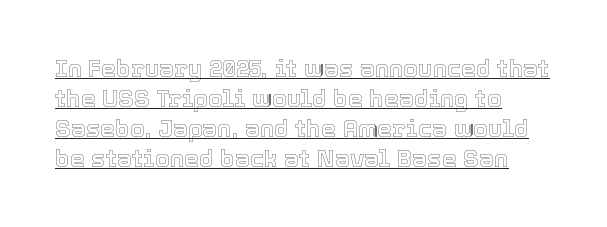
{"italic": "no", "underline": "yes", "align": "left", "line_spacing": "normal", "line_spacing_ratio": 1.25, "letter_spacing": "normal", "letter_spacing_em": 0.0, "glyph_px": 24}
